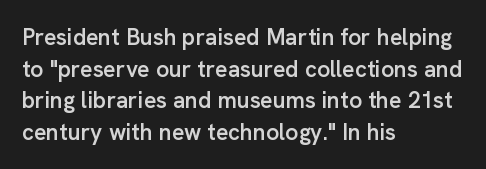
The image shows 23 px text type, upright; set left-aligned, normal line spacing (1.37x), normal letter spacing, not underlined.
